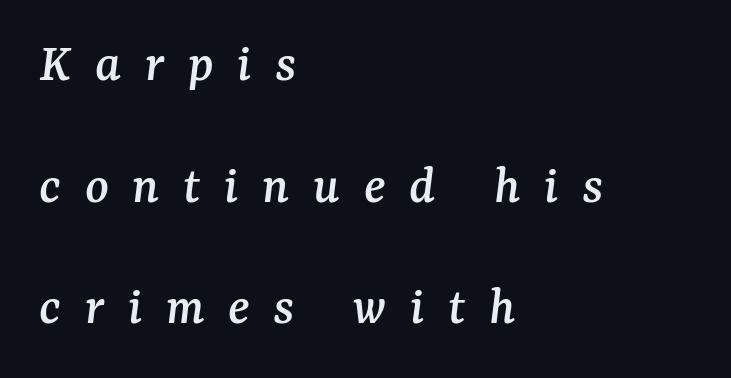
{"serif": "yes", "italic": "yes", "lean": "right", "slant_degrees": 7, "width": "normal", "stroke_contrast": "medium", "x_height": "medium", "monospaced": "no", "underline": "no", "align": "left", "line_spacing": "loose", "line_spacing_ratio": 2.21, "letter_spacing": "wide", "letter_spacing_em": 0.43, "glyph_px": 55}
